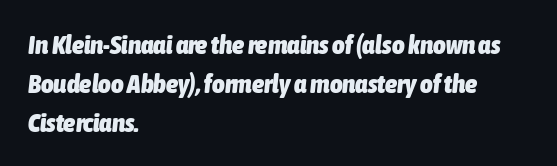
{"italic": "yes", "lean": "right", "slant_degrees": 6, "bold": "yes", "underline": "no", "align": "left", "line_spacing": "normal", "line_spacing_ratio": 1.44, "letter_spacing": "normal", "letter_spacing_em": 0.0, "glyph_px": 27}
